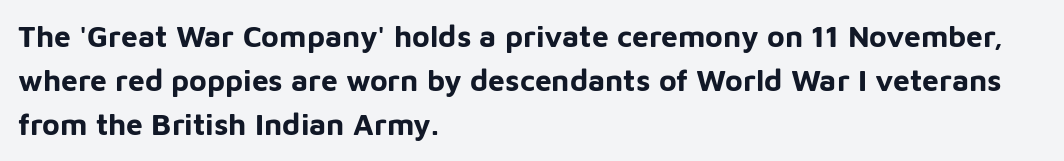
Q: Is the text bold? A: Yes.
Q: Is the text italic (slanted)? A: No, it is upright.
Q: Is the typeface a serif or a sans-serif typeface? A: Sans-serif.
Q: Is the text underlined? A: No.
Q: How is the paragraph aligned? A: Left-aligned.
Q: Is the spacing between letters normal or unusually wide? A: Normal.
Q: Is the spacing between lines tight, normal or loose? A: Normal.
Q: Width (condensed, normal, or wide)? A: Normal.
Q: Stroke contrast? A: Low.
Q: x-height? A: Medium.
Q: Monospaced? A: No.
